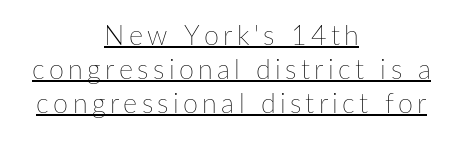
Q: Is the text bold? A: No.
Q: Is the text italic (slanted)? A: No, it is upright.
Q: Is the text underlined? A: Yes.
Q: How is the paragraph aligned? A: Centered.
Q: Is the spacing between lines tight, normal or loose? A: Normal.
